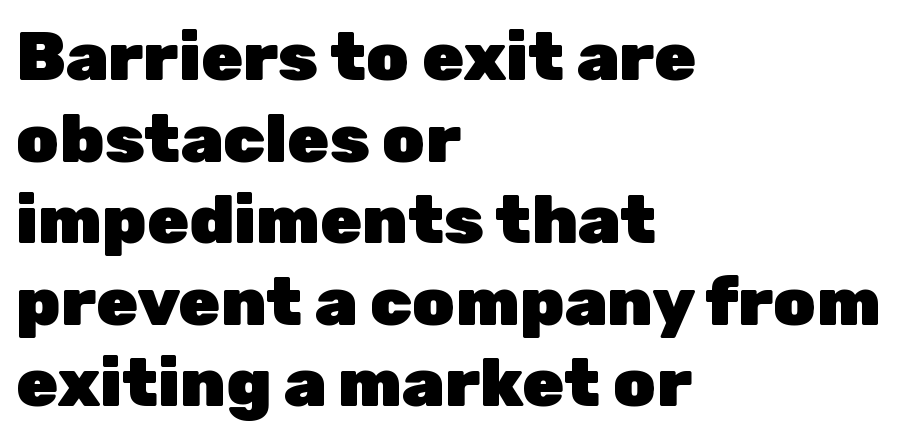
Q: Is the text bold? A: Yes.
Q: Is the text italic (slanted)? A: No, it is upright.
Q: Is the typeface a serif or a sans-serif typeface? A: Sans-serif.
Q: Is the text underlined? A: No.
Q: How is the paragraph aligned? A: Left-aligned.
Q: Is the spacing between letters normal or unusually wide? A: Normal.
Q: Width (condensed, normal, or wide)? A: Normal.
Q: Stroke contrast? A: Low.
Q: x-height? A: Medium.
Q: Monospaced? A: No.
